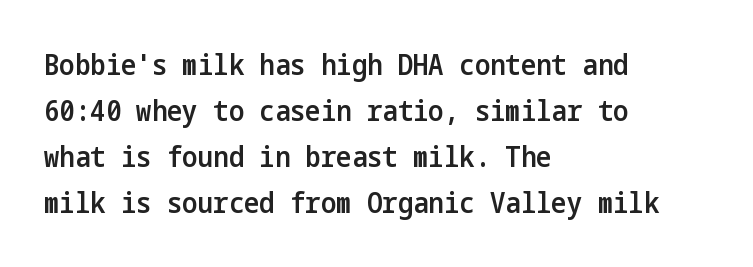
{"serif": "no", "italic": "no", "bold": "semi", "weight": "semibold", "width": "condensed", "stroke_contrast": "low", "x_height": "medium", "underline": "no", "align": "left", "line_spacing": "normal", "line_spacing_ratio": 1.59, "letter_spacing": "normal", "letter_spacing_em": 0.0, "glyph_px": 29}
